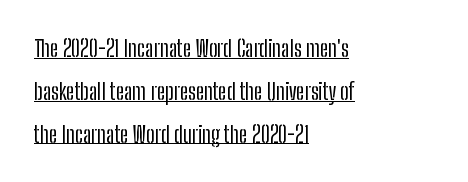
The image shows 23 px text type, upright; set left-aligned, line spacing 1.86x, normal letter spacing, underlined.
